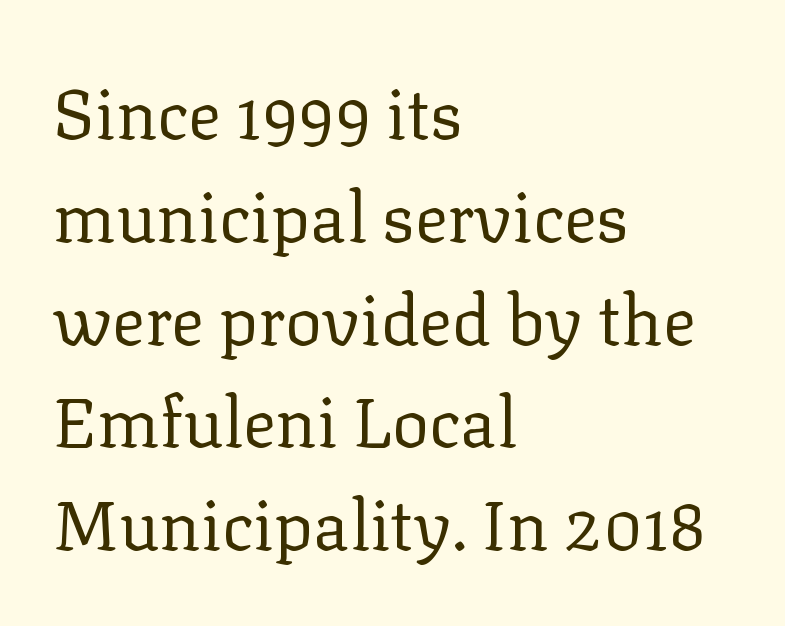
The image shows 69 px regular-weight serif type, upright; set left-aligned, normal line spacing (1.49x), normal letter spacing, not underlined; low stroke contrast and a medium x-height.
